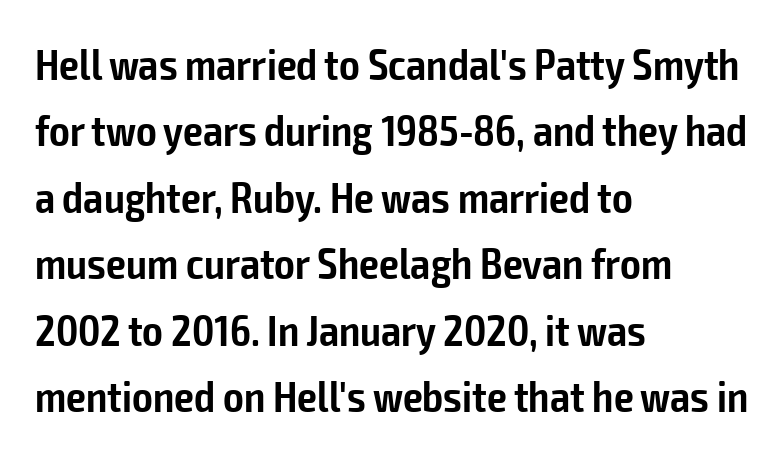
The image shows 44 px semibold, condensed sans-serif type, upright; set left-aligned, normal line spacing (1.51x), normal letter spacing, not underlined; low stroke contrast and a medium x-height.
